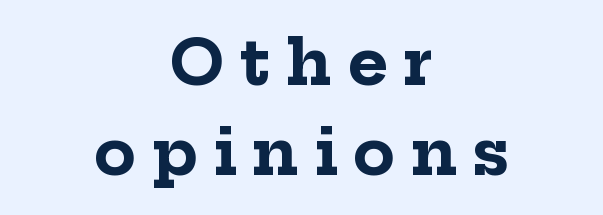
The image shows 62 px bold serif type, upright; set centered, normal line spacing (1.45x), unusually wide letter spacing (+0.25 em), not underlined; low stroke contrast and a medium x-height.
